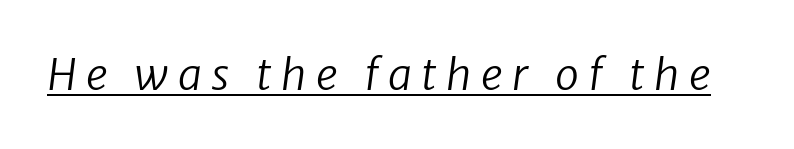
Q: Is the text bold? A: No.
Q: Is the typeface a serif or a sans-serif typeface? A: Sans-serif.
Q: Is the text underlined? A: Yes.
Q: Is the spacing between letters normal or unusually wide? A: Unusually wide.
Q: Width (condensed, normal, or wide)? A: Normal.
Q: Stroke contrast? A: Low.
Q: x-height? A: Medium.
Q: Monospaced? A: No.
